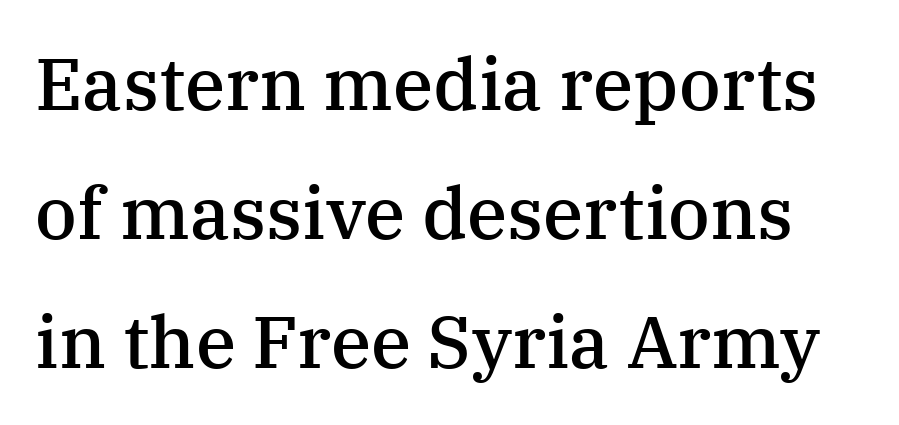
The face used here is rendered with its standard letterfit. The typeface chosen for these lines features serifs. Descenders hang freely into open space. How heavy is the stroke? Medium-heavy — a semibold, shy of bold. These lines were composed using upright roman letters.
